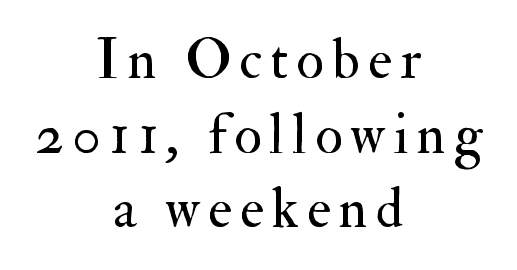
{"serif": "yes", "italic": "no", "bold": "no", "weight": "regular", "width": "normal", "stroke_contrast": "medium", "x_height": "small", "monospaced": "no", "underline": "no", "align": "center", "line_spacing": "normal", "line_spacing_ratio": 1.31, "glyph_px": 57}
